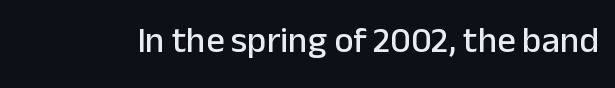
{"serif": "no", "italic": "no", "width": "normal", "stroke_contrast": "low", "x_height": "medium", "monospaced": "no", "underline": "no", "letter_spacing": "normal", "letter_spacing_em": 0.0, "glyph_px": 36}
